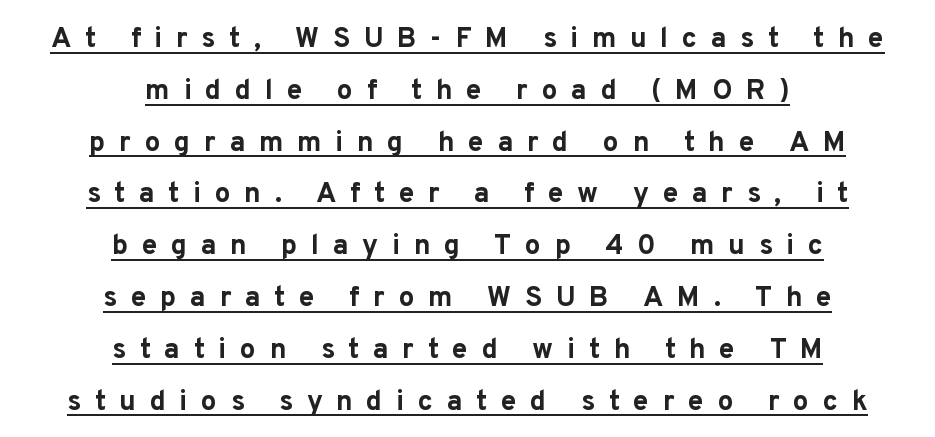
Q: Is the text bold? A: Yes.
Q: Is the text italic (slanted)? A: No, it is upright.
Q: Is the typeface a serif or a sans-serif typeface? A: Sans-serif.
Q: Is the text underlined? A: Yes.
Q: How is the paragraph aligned? A: Centered.
Q: Is the spacing between letters normal or unusually wide? A: Unusually wide.
Q: Width (condensed, normal, or wide)? A: Normal.
Q: Stroke contrast? A: Low.
Q: x-height? A: Medium.
Q: Monospaced? A: No.
